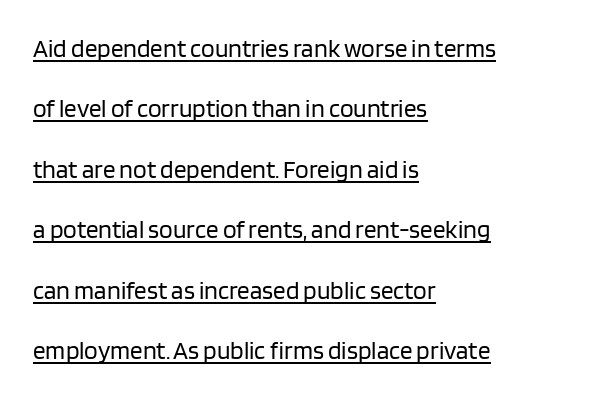
Q: Is the text bold? A: No.
Q: Is the text italic (slanted)? A: No, it is upright.
Q: Is the text underlined? A: Yes.
Q: How is the paragraph aligned? A: Left-aligned.
Q: Is the spacing between letters normal or unusually wide? A: Normal.
Q: Is the spacing between lines tight, normal or loose? A: Loose.
